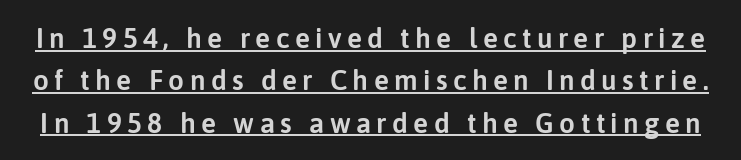
Does a line run under the words? Yes, clearly. Line spacing here is normal. Characters remain perfectly vertical along every line. Think of a printed novel: that variable character pitch is what you see here. A sans-serif font was chosen for this passage.
